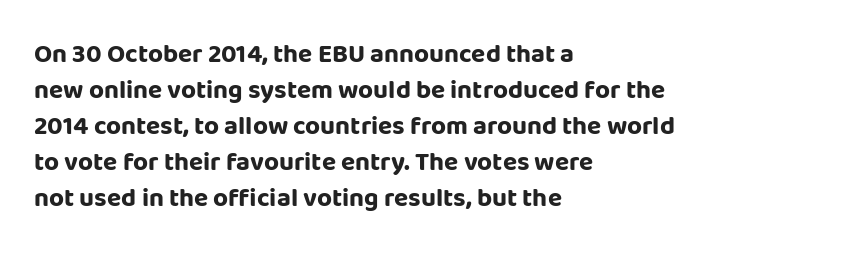
The image shows 26 px bold type, upright; set left-aligned, normal line spacing (1.38x), normal letter spacing, not underlined.
